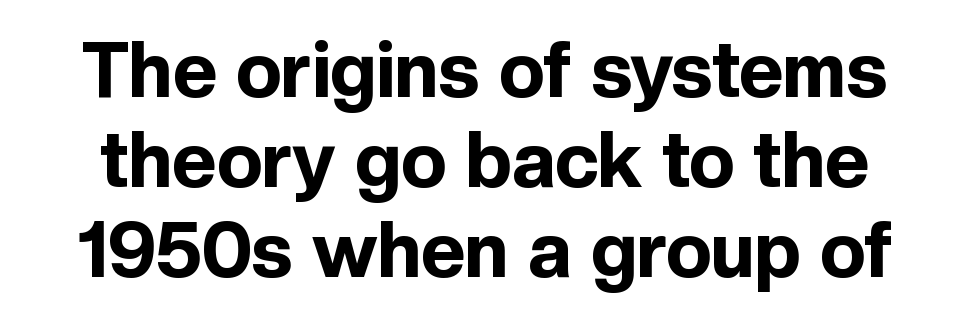
Proportional: the letters do not fall into vertical columns. The type family on display is of the sans-serif kind. Nobody drew a line under any word here. Students, note that the glyphs here touch the page at normal intervals.
